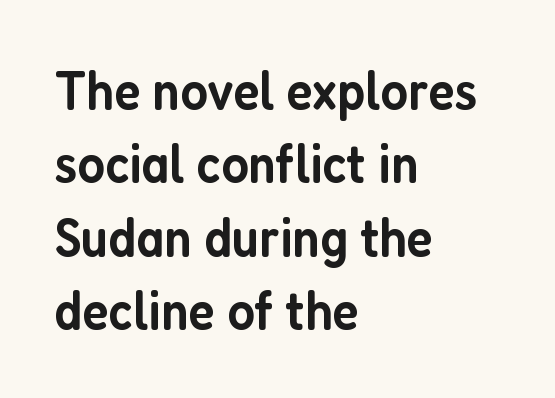
{"serif": "no", "italic": "no", "bold": "semi", "weight": "semibold", "width": "condensed", "stroke_contrast": "low", "x_height": "medium", "monospaced": "no", "underline": "no", "align": "left", "line_spacing": "normal", "line_spacing_ratio": 1.31, "letter_spacing": "normal", "letter_spacing_em": 0.0, "glyph_px": 56}
